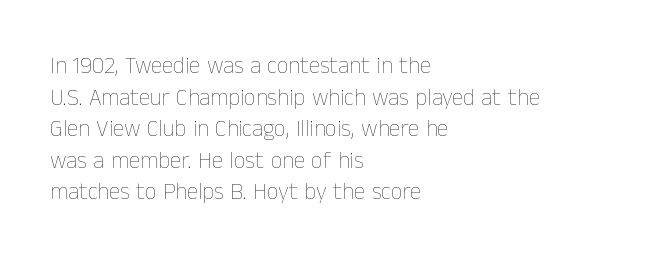
Q: Is the text bold? A: No.
Q: Is the text italic (slanted)? A: No, it is upright.
Q: Is the text underlined? A: No.
Q: How is the paragraph aligned? A: Left-aligned.
Q: Is the spacing between letters normal or unusually wide? A: Normal.
Q: Is the spacing between lines tight, normal or loose? A: Normal.
